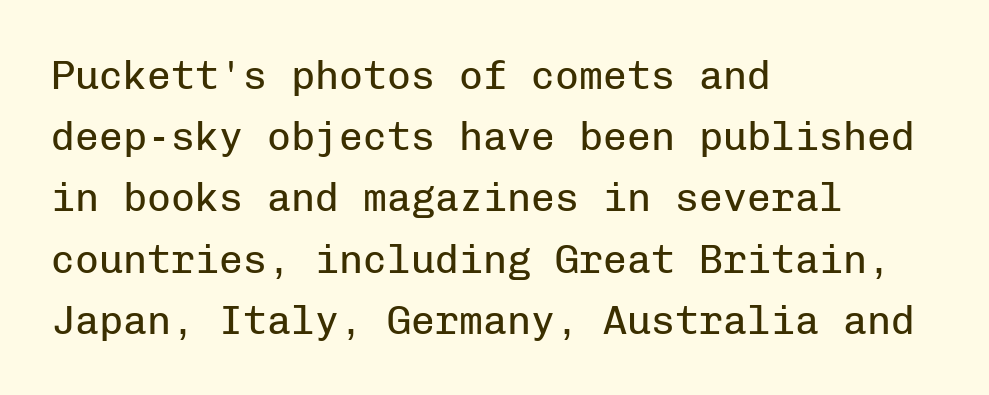
{"serif": "no", "italic": "no", "bold": "no", "weight": "regular", "width": "normal", "stroke_contrast": "low", "x_height": "medium", "monospaced": "yes", "underline": "no", "align": "left", "line_spacing": "normal", "line_spacing_ratio": 1.53, "letter_spacing": "normal", "letter_spacing_em": 0.0, "glyph_px": 40}
